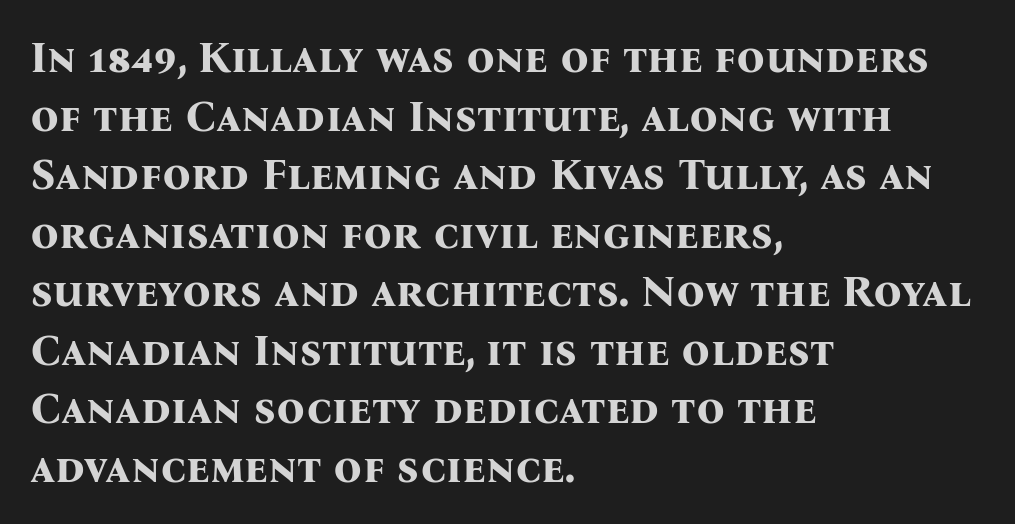
{"serif": "yes", "italic": "no", "bold": "yes", "weight": "bold", "width": "normal", "stroke_contrast": "medium", "x_height": "medium", "monospaced": "no", "underline": "no", "align": "left", "line_spacing": "normal", "line_spacing_ratio": 1.33, "letter_spacing": "normal", "letter_spacing_em": 0.0, "glyph_px": 44}
